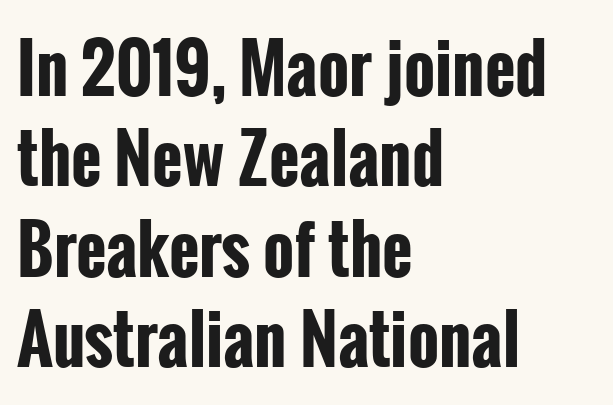
Q: Is the text bold? A: Yes.
Q: Is the text italic (slanted)? A: No, it is upright.
Q: Is the typeface a serif or a sans-serif typeface? A: Sans-serif.
Q: Is the text underlined? A: No.
Q: How is the paragraph aligned? A: Left-aligned.
Q: Is the spacing between letters normal or unusually wide? A: Normal.
Q: Is the spacing between lines tight, normal or loose? A: Normal.
Q: Width (condensed, normal, or wide)? A: Condensed.
Q: Stroke contrast? A: Low.
Q: x-height? A: Medium.
Q: Monospaced? A: No.
